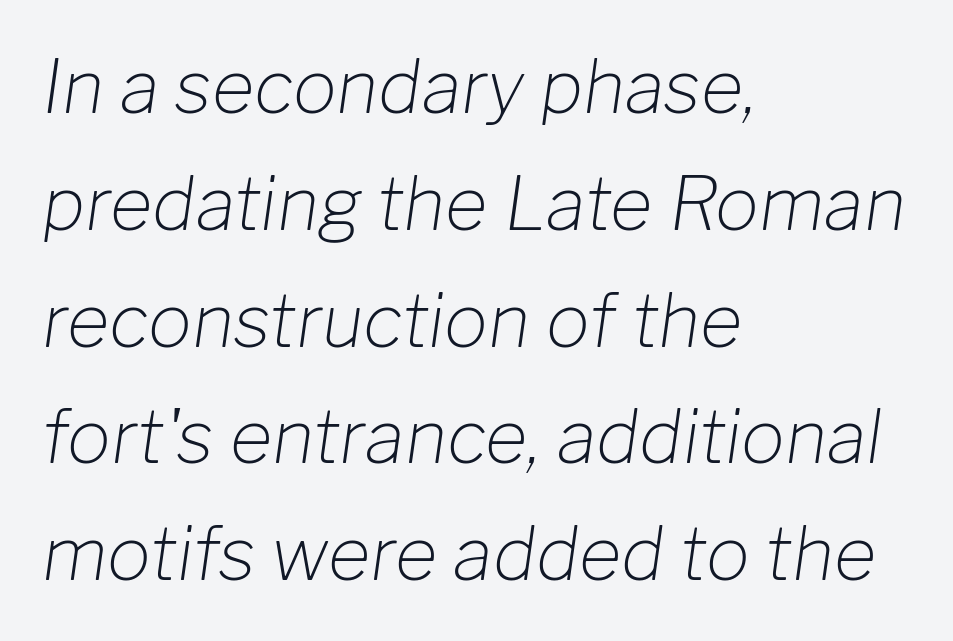
Here the designer chose a conventional face with non-uniform glyph widths. Italic? Definitely — the glyphs are oblique. No extra tracking has been applied to these lines. Interline gaps are of average width in this sample. The paragraph has a hard left edge and a soft right edge. No letter is thick-stroked: the sample isn't bold.
